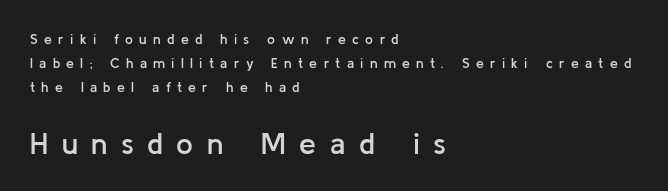
Q: Is the text bold? A: Semi-bold.
Q: Is the text italic (slanted)? A: No, it is upright.
Q: Is the typeface a serif or a sans-serif typeface? A: Sans-serif.
Q: Is the text underlined? A: No.
Q: How is the paragraph aligned? A: Left-aligned.
Q: Is the spacing between letters normal or unusually wide? A: Unusually wide.
Q: Which block of text is set in a larger size, the first (top) or the second (bottom)? A: The second (bottom) one.
Q: Width (condensed, normal, or wide)? A: Normal.
Q: Stroke contrast? A: Low.
Q: x-height? A: Medium.
Q: Monospaced? A: No.
